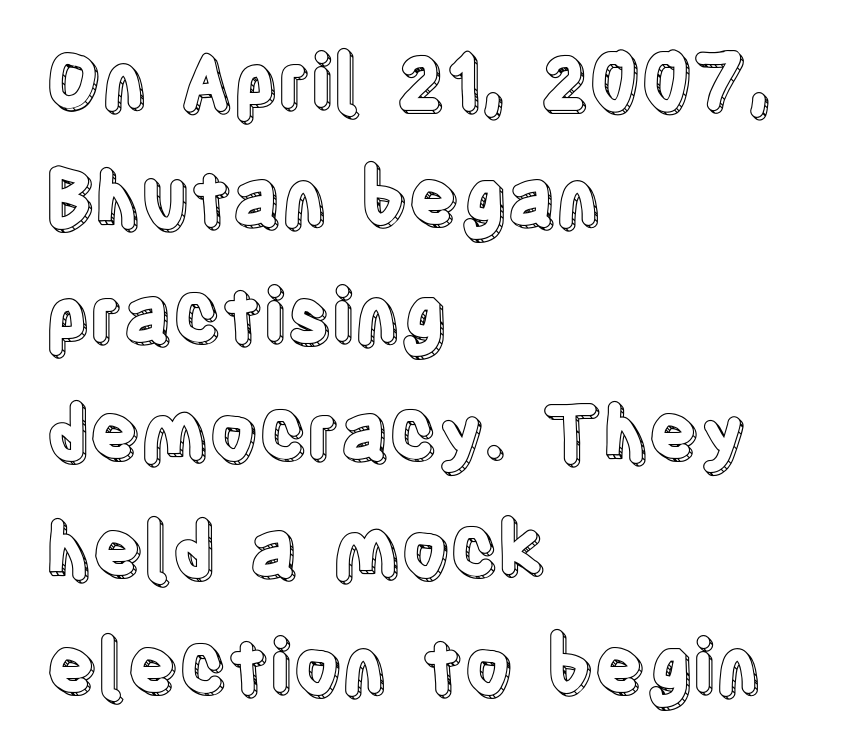
The image shows 75 px condensed type, upright; set left-aligned, normal line spacing (1.56x), normal letter spacing, not underlined; a large x-height.
